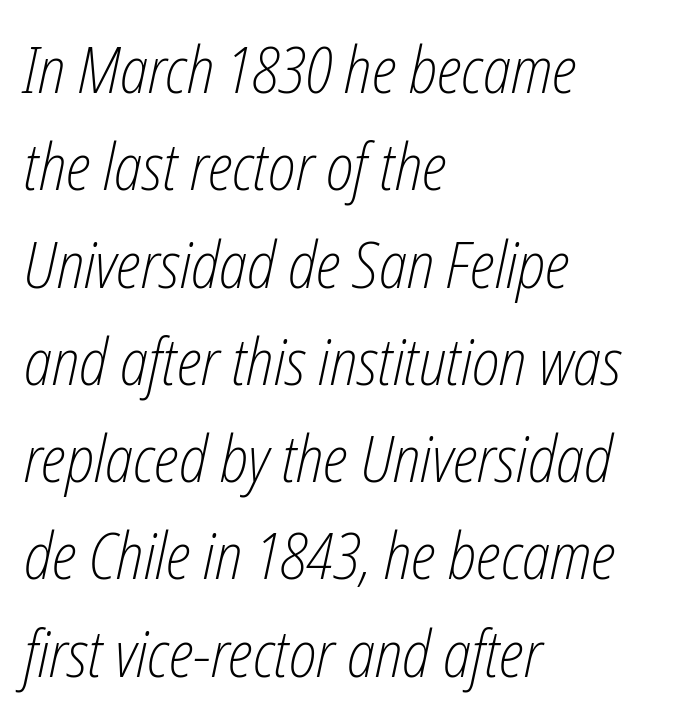
{"italic": "yes", "lean": "right", "slant_degrees": 12, "bold": "no", "weight": "light", "width": "condensed", "stroke_contrast": "low", "x_height": "medium", "monospaced": "no", "underline": "no", "align": "left", "line_spacing": "normal", "line_spacing_ratio": 1.52, "letter_spacing": "normal", "letter_spacing_em": 0.0, "glyph_px": 64}
